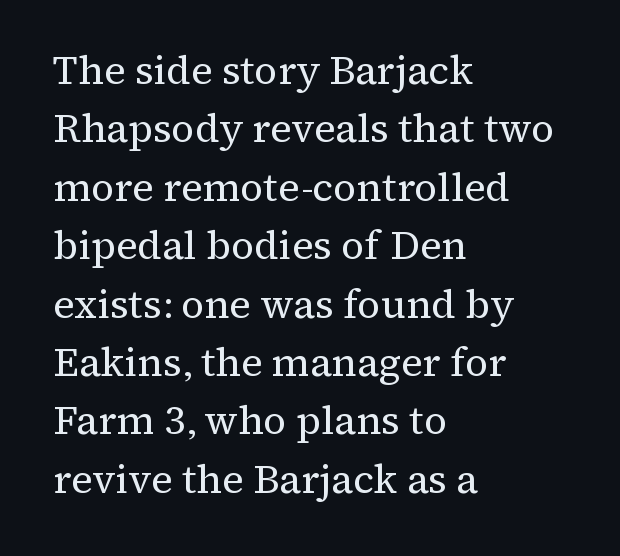
{"serif": "yes", "italic": "no", "bold": "no", "weight": "regular", "width": "normal", "stroke_contrast": "medium", "x_height": "medium", "monospaced": "no", "underline": "no", "align": "left", "line_spacing": "normal", "line_spacing_ratio": 1.46, "letter_spacing": "normal", "letter_spacing_em": 0.0, "glyph_px": 40}
